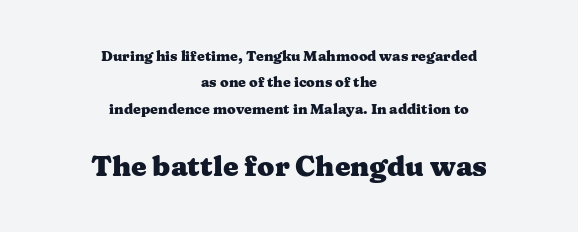
The image shows 28 px heavy, wide serif type, upright; set centered, line spacing 1.88x, normal letter spacing, not underlined; the second (bottom) block is 2.0x larger; medium stroke contrast and a medium x-height.
